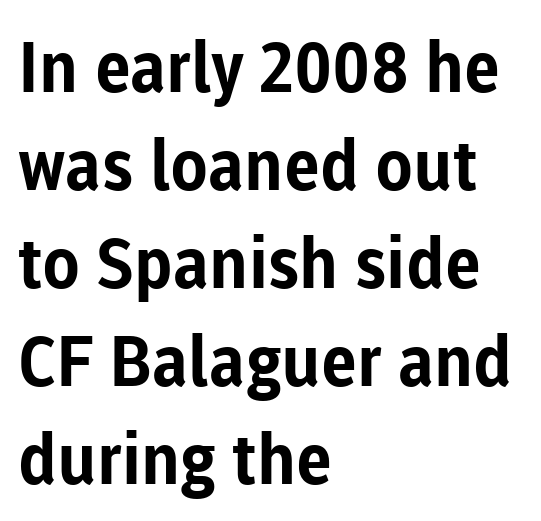
Horizontal alignment here is leftward, the default for most running prose. Looks like regular typesetting: each glyph gets only the width it needs. The rendering keeps characters at their native spacing. In terms of posture, this sample is upright.
